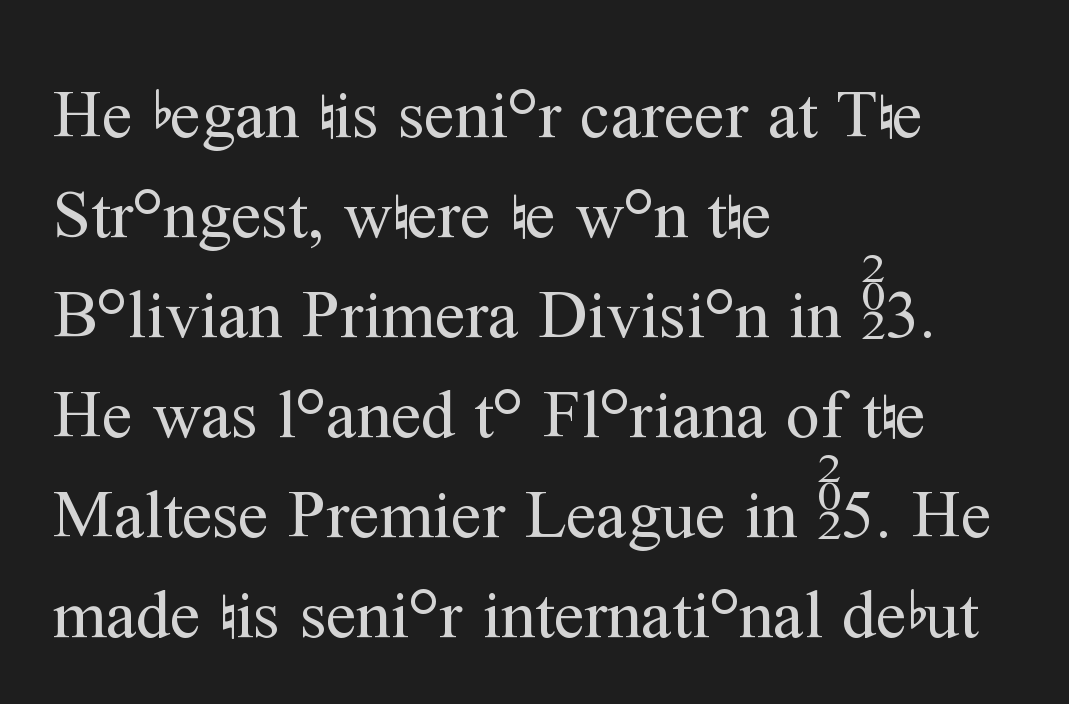
Q: Is the text bold? A: No.
Q: Is the text italic (slanted)? A: No, it is upright.
Q: Is the typeface a serif or a sans-serif typeface? A: Serif.
Q: Is the text underlined? A: No.
Q: How is the paragraph aligned? A: Left-aligned.
Q: Is the spacing between letters normal or unusually wide? A: Normal.
Q: Is the spacing between lines tight, normal or loose? A: Normal.
Q: Width (condensed, normal, or wide)? A: Normal.
Q: Stroke contrast? A: Medium.
Q: x-height? A: Medium.
Q: Monospaced? A: No.
